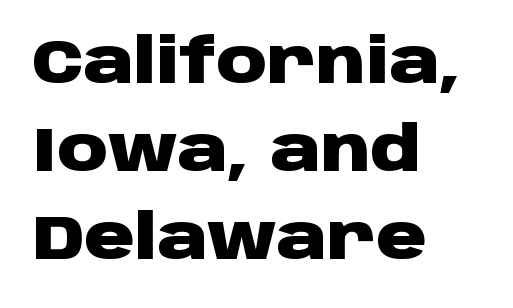
These lines are composed in type without serifs. Anything drawn beneath the words? Only blank space. It's the straight-up-and-down kind of type. The passage is arranged the way most books set body copy — flush left. You'd pick this weight for a headline — it's a proper bold. Quick note: interline space is typical.
